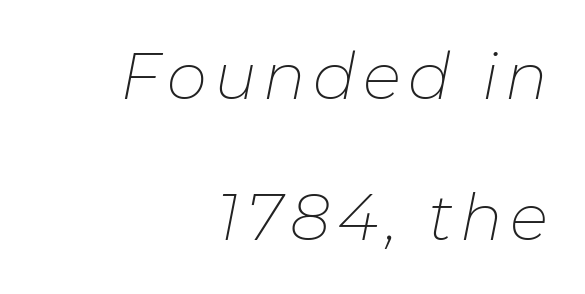
Q: Is the text bold? A: No.
Q: Is the text italic (slanted)? A: Yes, it leans right by about 11 degrees.
Q: Is the text underlined? A: No.
Q: How is the paragraph aligned? A: Right-aligned.
Q: Is the spacing between lines tight, normal or loose? A: Loose.
Q: Width (condensed, normal, or wide)? A: Normal.
Q: Stroke contrast? A: Low.
Q: x-height? A: Medium.
Q: Monospaced? A: No.
